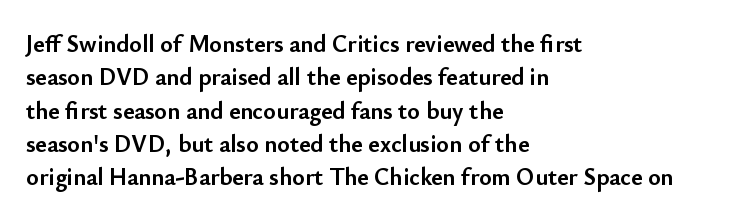
You can tell it's not italic because the verticals are truly vertical. Descender tails drop into unmarked territory. Baseline-to-baseline distance is the conventional proportion of letter height. Nobody touched the tracking dial on this one. Thick stems and heavy bowls — unmistakably bold. One-word summary of the alignment: left.
